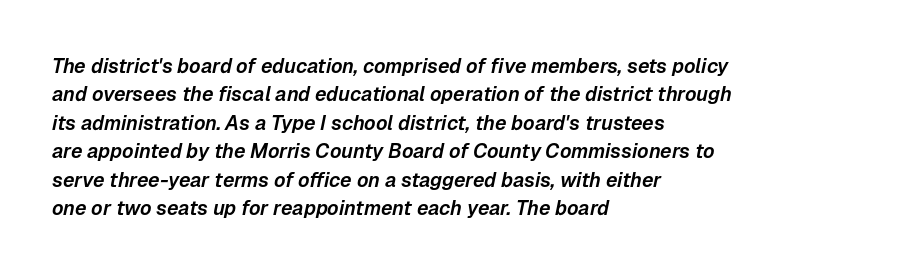
The image shows 20 px text type, italic (leaning right); set left-aligned, normal line spacing (1.42x), normal letter spacing, not underlined.
